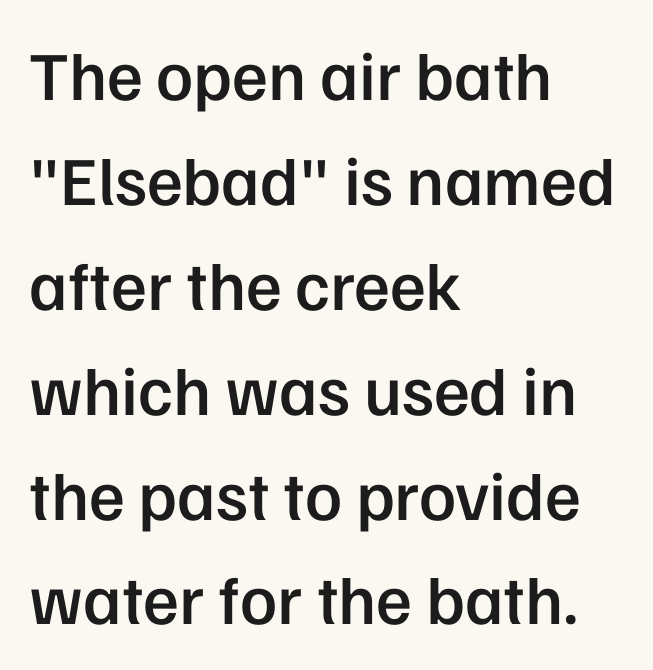
Check the space under the baseline: it is left empty. The line-height multiplier appears to be the usual default. Glyph-to-glyph distance matches everyday printed text. The font is running at a semibold setting, under full bold. No italicization has been applied; the sample stays upright.
